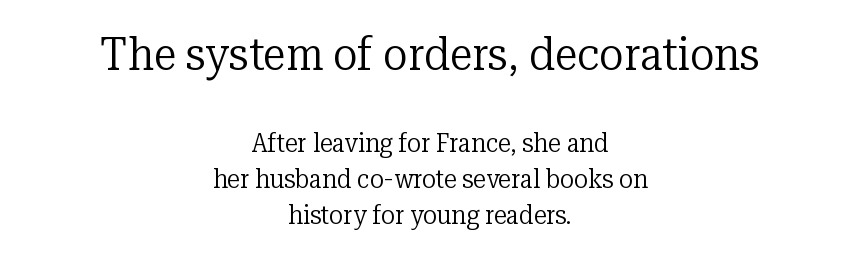
Serif or sans? Serif — the stroke terminals have little feet. Typesetter's note — upper block bumped up in size, lower block left smaller. Note the varied advance widths — an 'i' is clearly narrower than an 'm'. Horizontal alignment here is central, giving a formal, balanced look.
